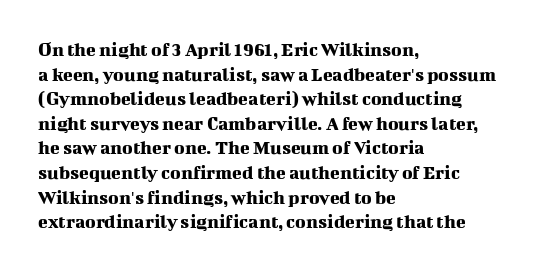
Q: Is the text italic (slanted)? A: No, it is upright.
Q: Is the text underlined? A: No.
Q: How is the paragraph aligned? A: Left-aligned.
Q: Is the spacing between letters normal or unusually wide? A: Normal.
